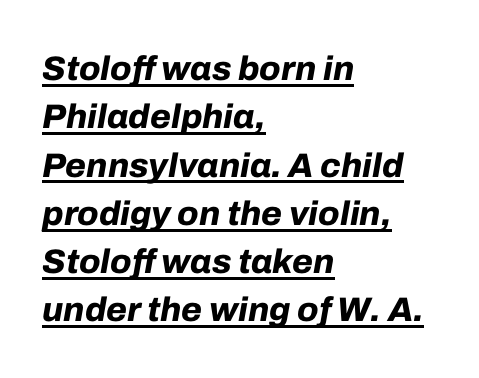
The image shows 34 px bold type, italic (leaning right); set left-aligned, normal line spacing (1.42x), normal letter spacing, underlined; low stroke contrast and a medium x-height.
